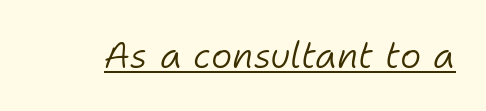
{"italic": "yes", "lean": "right", "slant_degrees": 11, "bold": "no", "weight": "light", "width": "normal", "stroke_contrast": "low", "x_height": "medium", "monospaced": "no", "underline": "yes", "letter_spacing": "normal", "letter_spacing_em": 0.0, "glyph_px": 36}
